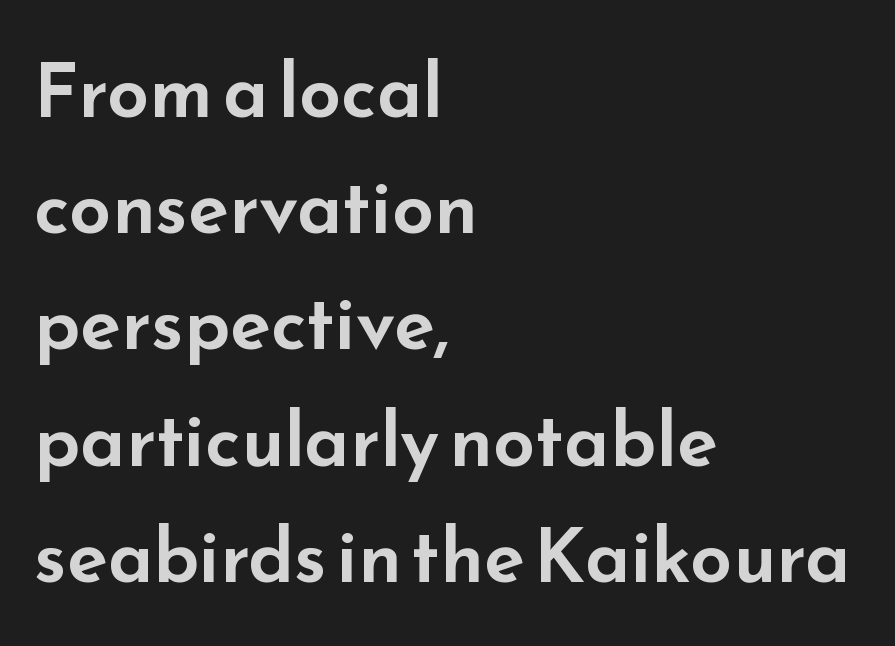
Q: Is the text italic (slanted)? A: No, it is upright.
Q: Is the typeface a serif or a sans-serif typeface? A: Sans-serif.
Q: Is the text underlined? A: No.
Q: How is the paragraph aligned? A: Left-aligned.
Q: Is the spacing between letters normal or unusually wide? A: Normal.
Q: Is the spacing between lines tight, normal or loose? A: Normal.
Q: Width (condensed, normal, or wide)? A: Wide.
Q: Stroke contrast? A: Low.
Q: x-height? A: Small.
Q: Monospaced? A: No.
